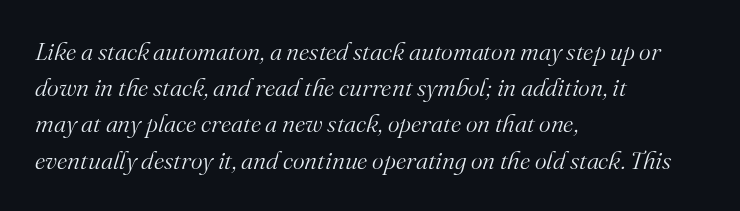
This sample is left-justified, so line endings fall wherever the words run out. Stroke mass is kept to a normal reading level or below. There is no visible air inserted between adjacent glyphs. These lines sit exactly where default settings would place them.
